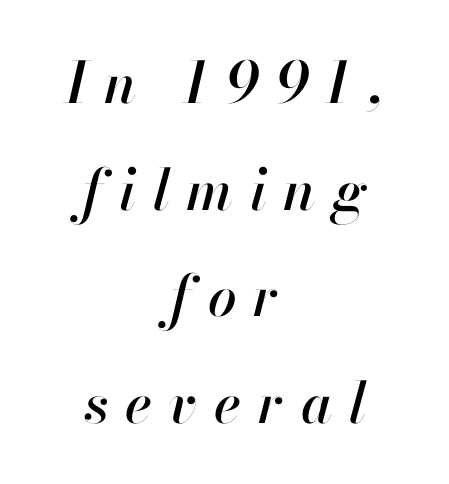
{"italic": "yes", "lean": "right", "slant_degrees": 13, "width": "normal", "stroke_contrast": "high", "x_height": "small", "monospaced": "no", "underline": "no", "align": "center", "line_spacing_ratio": 1.87, "letter_spacing": "wide", "letter_spacing_em": 0.29, "glyph_px": 57}
